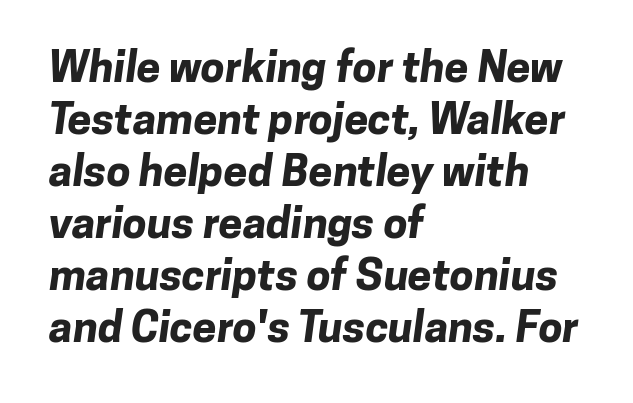
Each glyph is drawn with heavy, bold strokes. The letters sit at their default tracking, neither squeezed nor spread. Proportional: the letters do not fall into vertical columns. Grotesque or geometric, the face here clearly has no serifs.
